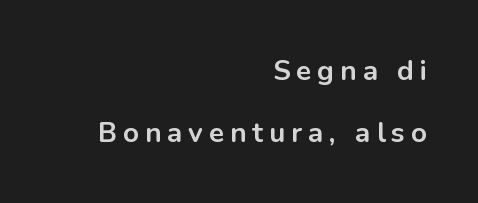
The image shows 28 px bold sans-serif type, upright; set right-aligned, loose line spacing (2.21x), unusually wide letter spacing (+0.21 em), not underlined; low stroke contrast and a medium x-height.
